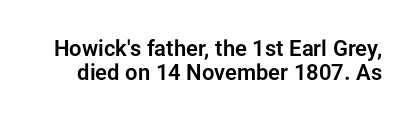
The image shows 22 px text type, upright; set tight line spacing (1.09x), normal letter spacing, not underlined.
